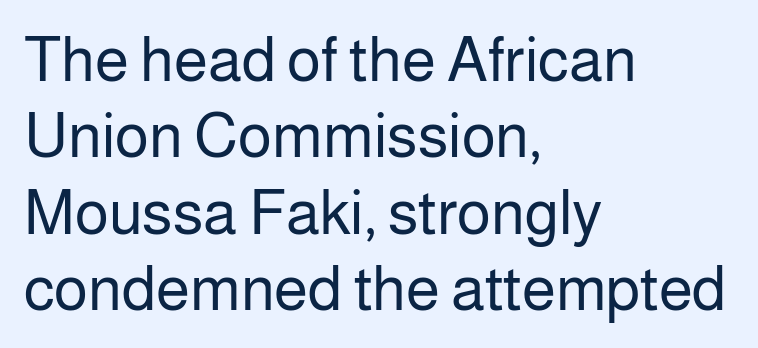
{"serif": "no", "italic": "no", "bold": "no", "weight": "regular", "width": "normal", "stroke_contrast": "low", "x_height": "medium", "monospaced": "no", "underline": "no", "align": "left", "line_spacing_ratio": 1.23, "letter_spacing": "normal", "letter_spacing_em": 0.0, "glyph_px": 62}
